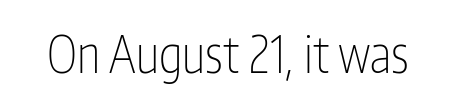
Q: Is the text bold? A: No.
Q: Is the text italic (slanted)? A: No, it is upright.
Q: Is the typeface a serif or a sans-serif typeface? A: Sans-serif.
Q: Is the text underlined? A: No.
Q: Is the spacing between letters normal or unusually wide? A: Normal.
Q: Width (condensed, normal, or wide)? A: Condensed.
Q: Stroke contrast? A: Low.
Q: x-height? A: Medium.
Q: Monospaced? A: No.
